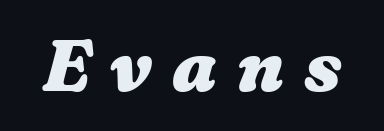
Note the varied advance widths — an 'i' is clearly narrower than an 'm'. The words here are not underlined. This is heavy type, rendered in bold. Loose tracking; the words dissolve into strings of separated letters.
